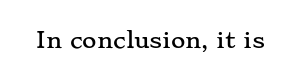
Q: Is the text italic (slanted)? A: No, it is upright.
Q: Is the text underlined? A: No.
Q: Is the spacing between letters normal or unusually wide? A: Normal.
